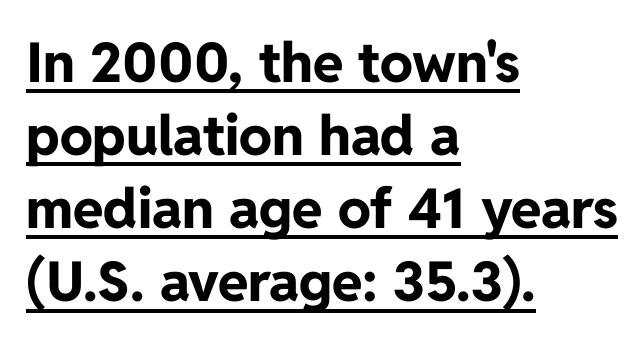
Q: Is the text bold? A: Yes.
Q: Is the text italic (slanted)? A: No, it is upright.
Q: Is the typeface a serif or a sans-serif typeface? A: Sans-serif.
Q: Is the text underlined? A: Yes.
Q: How is the paragraph aligned? A: Left-aligned.
Q: Is the spacing between letters normal or unusually wide? A: Normal.
Q: Is the spacing between lines tight, normal or loose? A: Normal.
Q: Width (condensed, normal, or wide)? A: Normal.
Q: Stroke contrast? A: Low.
Q: x-height? A: Medium.
Q: Monospaced? A: No.
